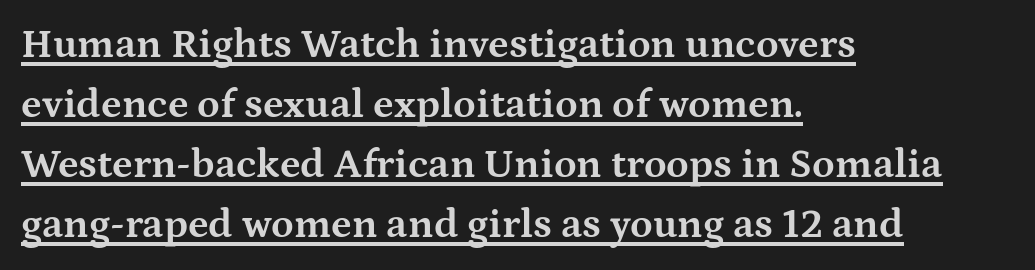
Q: Is the text bold? A: Yes.
Q: Is the text italic (slanted)? A: No, it is upright.
Q: Is the typeface a serif or a sans-serif typeface? A: Serif.
Q: Is the text underlined? A: Yes.
Q: How is the paragraph aligned? A: Left-aligned.
Q: Is the spacing between letters normal or unusually wide? A: Normal.
Q: Is the spacing between lines tight, normal or loose? A: Normal.
Q: Width (condensed, normal, or wide)? A: Wide.
Q: Stroke contrast? A: Medium.
Q: x-height? A: Medium.
Q: Monospaced? A: No.
